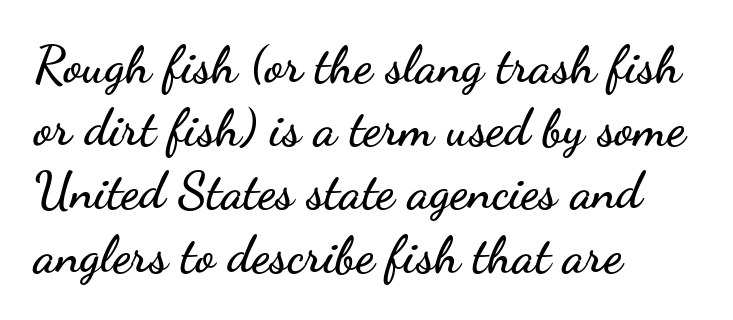
Q: Is the text italic (slanted)? A: Yes.
Q: Is the typeface a serif or a sans-serif typeface? A: Sans-serif.
Q: Is the text underlined? A: No.
Q: How is the paragraph aligned? A: Left-aligned.
Q: Is the spacing between letters normal or unusually wide? A: Normal.
Q: Width (condensed, normal, or wide)? A: Wide.
Q: Stroke contrast? A: Low.
Q: x-height? A: Small.
Q: Monospaced? A: No.
